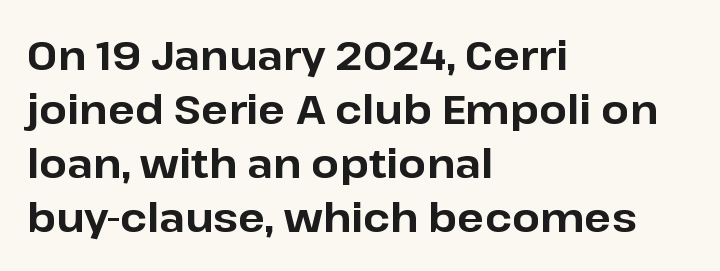
Its strokes are broad and dark, the hallmark of bold type. Alignment: flush left. Every stem runs plumb, perpendicular to the baseline. Is this a fixed-width face? No — the glyphs have proportional, varying widths. Spacing between characters is what you'd get straight out of the box.
